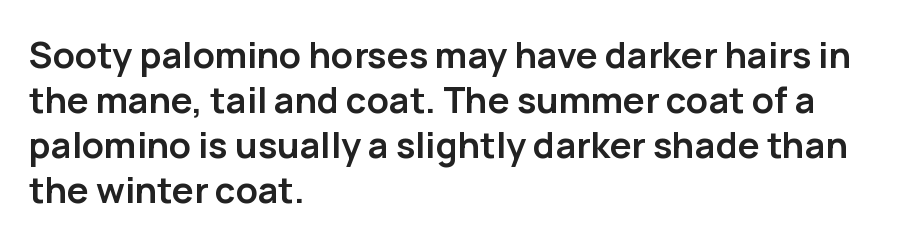
{"serif": "no", "italic": "no", "bold": "yes", "weight": "semibold", "width": "normal", "stroke_contrast": "low", "x_height": "medium", "monospaced": "no", "underline": "no", "align": "left", "line_spacing": "normal", "line_spacing_ratio": 1.25, "letter_spacing": "normal", "letter_spacing_em": 0.0, "glyph_px": 36}
